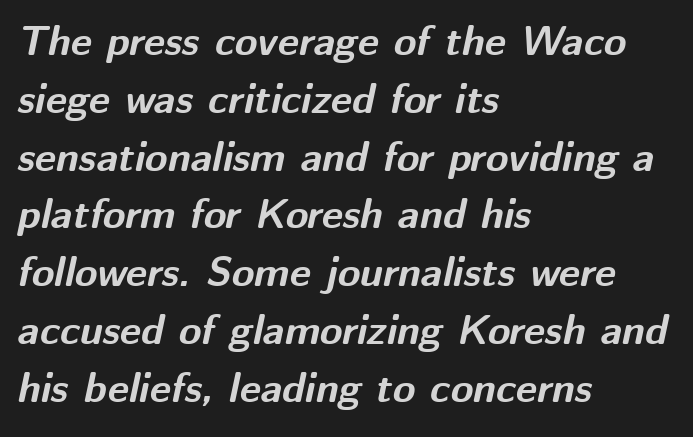
{"italic": "yes", "lean": "right", "slant_degrees": 12, "bold": "yes", "weight": "bold", "width": "normal", "stroke_contrast": "medium", "x_height": "medium", "monospaced": "no", "underline": "no", "align": "left", "line_spacing": "normal", "line_spacing_ratio": 1.41, "letter_spacing": "normal", "letter_spacing_em": 0.0, "glyph_px": 41}
